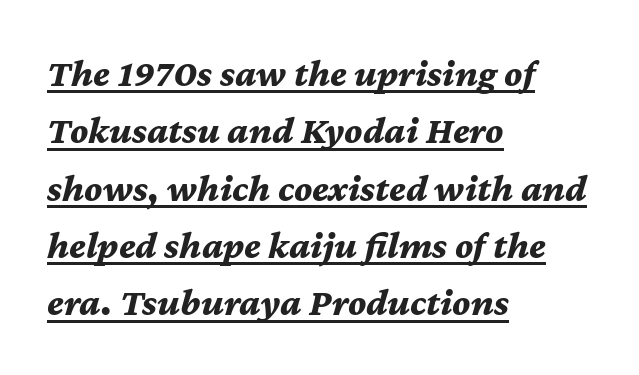
{"italic": "yes", "lean": "right", "slant_degrees": 12, "bold": "yes", "weight": "bold", "width": "normal", "stroke_contrast": "medium", "x_height": "medium", "monospaced": "no", "underline": "yes", "align": "left", "line_spacing": "normal", "line_spacing_ratio": 1.47, "letter_spacing": "normal", "letter_spacing_em": 0.0, "glyph_px": 39}
